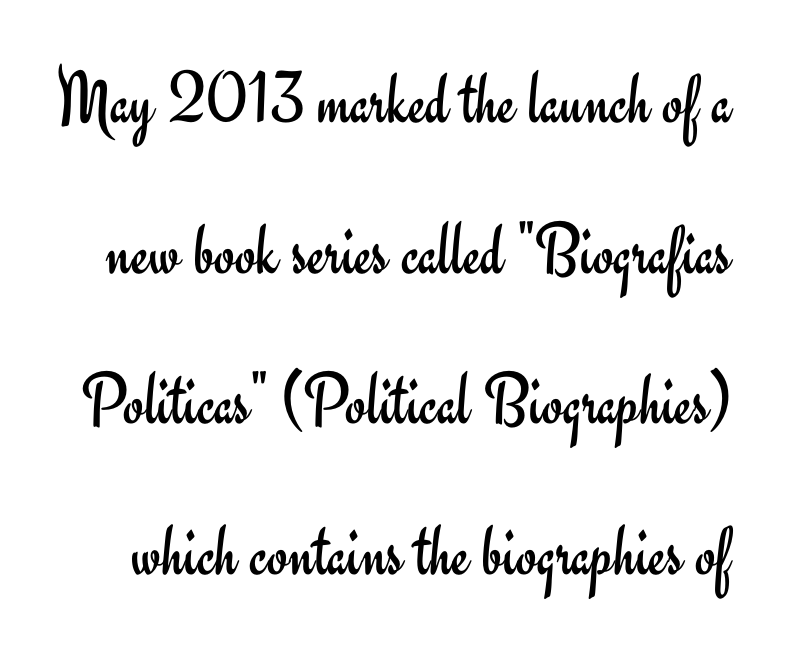
Q: Is the text bold? A: No.
Q: Is the text italic (slanted)? A: Yes.
Q: Is the typeface a serif or a sans-serif typeface? A: Sans-serif.
Q: Is the text underlined? A: No.
Q: Is the spacing between letters normal or unusually wide? A: Normal.
Q: Is the spacing between lines tight, normal or loose? A: Loose.
Q: Width (condensed, normal, or wide)? A: Normal.
Q: Stroke contrast? A: Low.
Q: x-height? A: Small.
Q: Monospaced? A: No.
